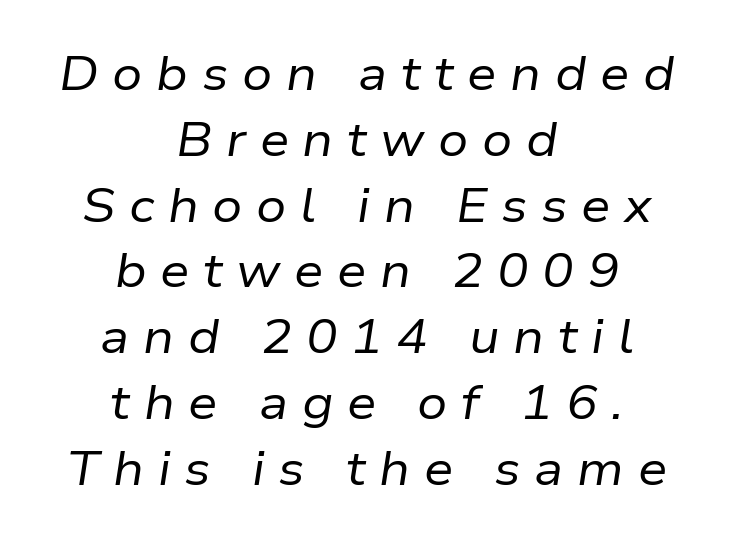
{"italic": "yes", "lean": "right", "slant_degrees": 9, "bold": "no", "weight": "regular", "width": "normal", "stroke_contrast": "low", "x_height": "medium", "monospaced": "no", "underline": "no", "align": "center", "line_spacing": "normal", "line_spacing_ratio": 1.4, "letter_spacing": "wide", "letter_spacing_em": 0.29, "glyph_px": 47}
